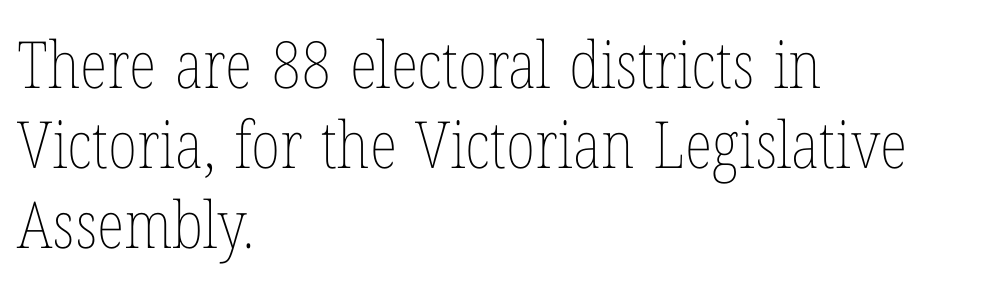
{"italic": "no", "bold": "no", "weight": "thin", "width": "condensed", "stroke_contrast": "low", "x_height": "medium", "monospaced": "no", "underline": "no", "align": "left", "line_spacing_ratio": 1.23, "letter_spacing": "normal", "letter_spacing_em": 0.0, "glyph_px": 65}
